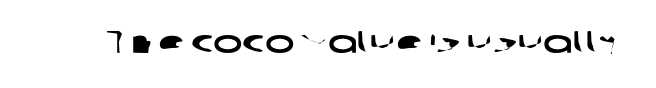
Q: Is the typeface a serif or a sans-serif typeface? A: Sans-serif.
Q: Is the text underlined? A: No.
Q: Is the spacing between letters normal or unusually wide? A: Normal.
Q: Width (condensed, normal, or wide)? A: Wide.
Q: Stroke contrast? A: Low.
Q: x-height? A: Medium.
Q: Monospaced? A: No.
